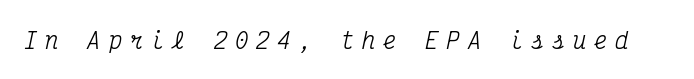
Plain, unruled lines of type. Designer's note — italics engaged. Is the letter spacing exaggerated? Yes — the characters are pushed far apart.
